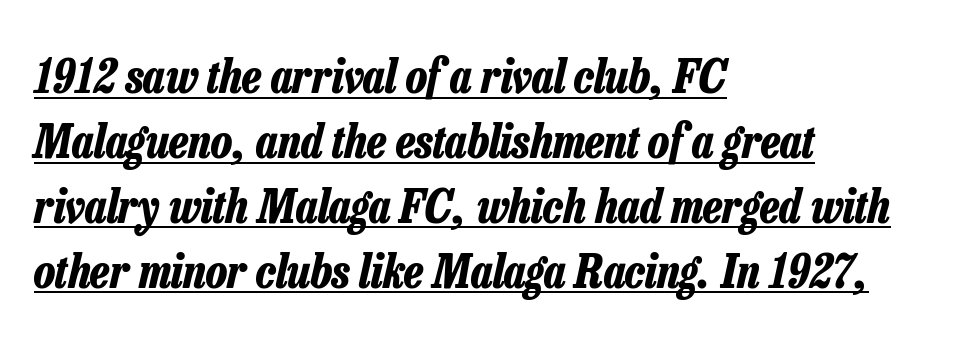
A typographer would call this underscored text. There is no visible air inserted between adjacent glyphs. Does the leading feel generous? No, just average. Caption: bold face, heavy strokes.
